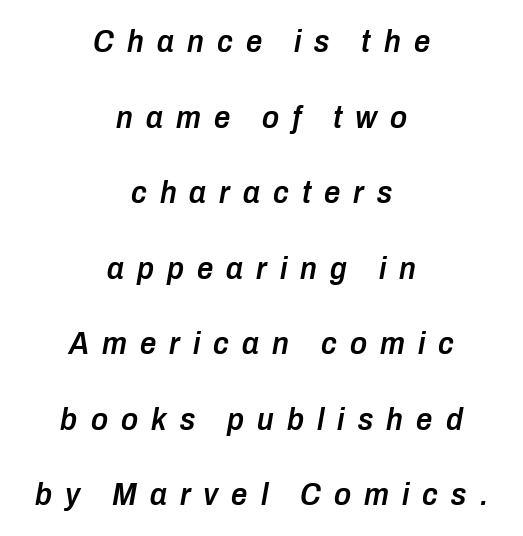
Q: Is the text bold? A: Semi-bold.
Q: Is the text italic (slanted)? A: Yes, it leans right by about 10 degrees.
Q: Is the text underlined? A: No.
Q: How is the paragraph aligned? A: Centered.
Q: Is the spacing between letters normal or unusually wide? A: Unusually wide.
Q: Is the spacing between lines tight, normal or loose? A: Loose.
Q: Width (condensed, normal, or wide)? A: Condensed.
Q: Stroke contrast? A: Low.
Q: x-height? A: Medium.
Q: Monospaced? A: No.
